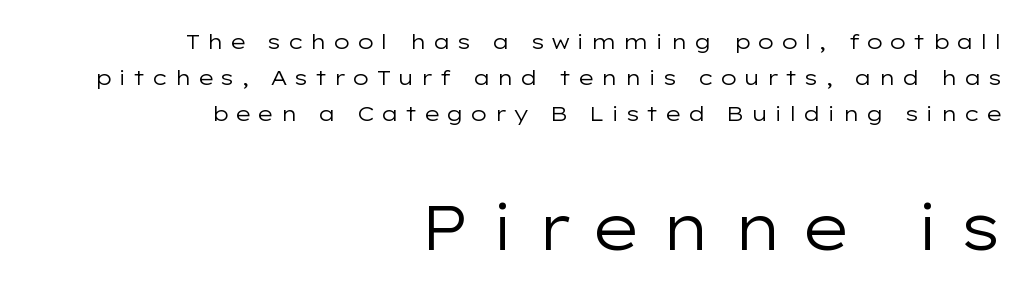
Q: Is the text bold? A: No.
Q: Is the text italic (slanted)? A: No, it is upright.
Q: Is the typeface a serif or a sans-serif typeface? A: Sans-serif.
Q: Is the text underlined? A: No.
Q: How is the paragraph aligned? A: Right-aligned.
Q: Is the spacing between letters normal or unusually wide? A: Unusually wide.
Q: Which block of text is set in a larger size, the first (top) or the second (bottom)? A: The second (bottom) one.
Q: Width (condensed, normal, or wide)? A: Wide.
Q: Stroke contrast? A: Low.
Q: x-height? A: Medium.
Q: Monospaced? A: No.
